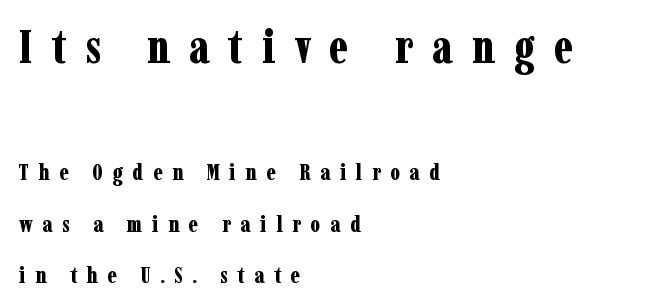
Q: Is the text bold? A: Yes.
Q: Is the text italic (slanted)? A: No, it is upright.
Q: Is the typeface a serif or a sans-serif typeface? A: Serif.
Q: Is the text underlined? A: No.
Q: How is the paragraph aligned? A: Left-aligned.
Q: Is the spacing between letters normal or unusually wide? A: Unusually wide.
Q: Is the spacing between lines tight, normal or loose? A: Loose.
Q: Which block of text is set in a larger size, the first (top) or the second (bottom)? A: The first (top) one.
Q: Width (condensed, normal, or wide)? A: Condensed.
Q: Stroke contrast? A: Low.
Q: x-height? A: Medium.
Q: Monospaced? A: No.
